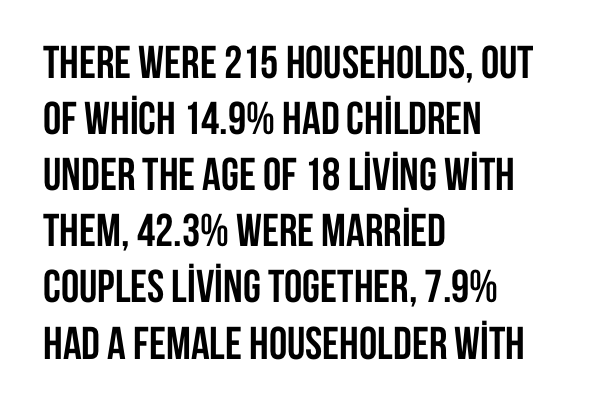
The image shows 46 px semibold, condensed sans-serif type, upright; set left-aligned, line spacing 1.22x, normal letter spacing, not underlined; low stroke contrast and a large x-height.
